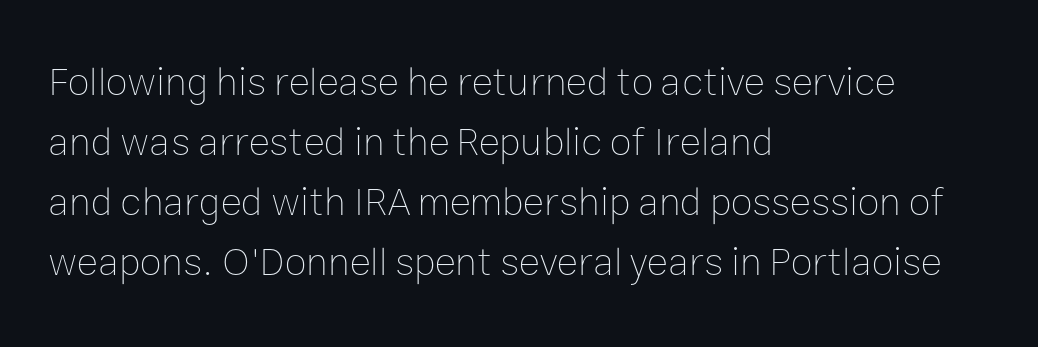
No letter is thick-stroked: the sample isn't bold. This block has exactly the height ordinary leading produces. Type without underlining. Horizontal alignment here is leftward, the default for most running prose.
